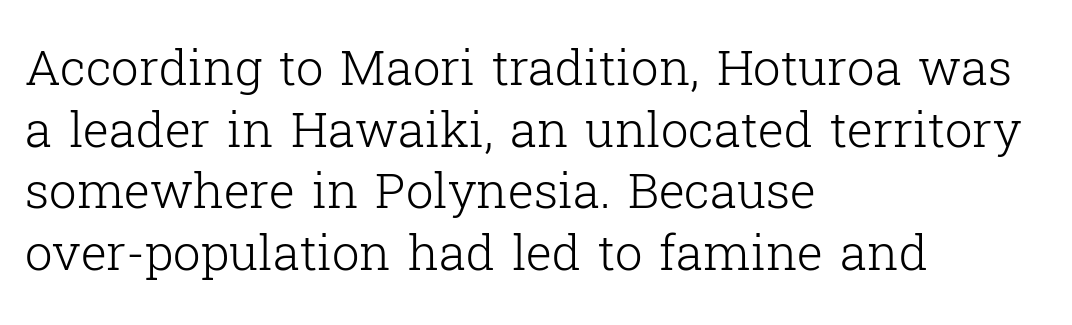
{"serif": "yes", "italic": "no", "bold": "no", "weight": "light", "width": "normal", "stroke_contrast": "low", "x_height": "medium", "monospaced": "no", "underline": "no", "align": "left", "line_spacing": "normal", "line_spacing_ratio": 1.26, "letter_spacing": "normal", "letter_spacing_em": 0.0, "glyph_px": 49}
